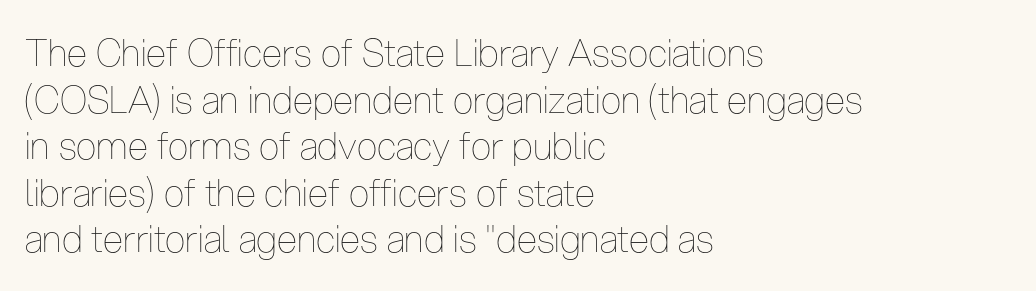
The image shows 37 px thin, condensed type, upright; set left-aligned, normal line spacing (1.26x), normal letter spacing, not underlined; low stroke contrast and a medium x-height.
